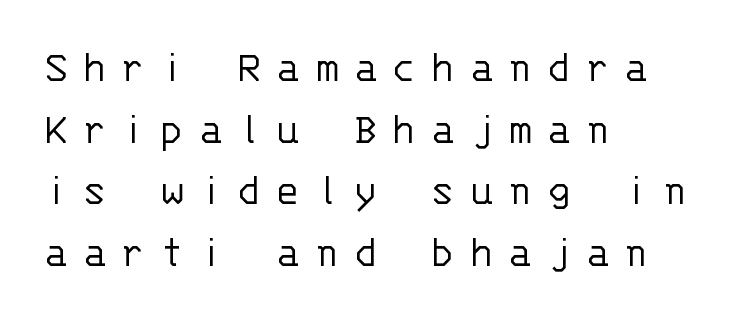
Note the uniform advance width — an 'i' takes as much space as an 'm'. How would I describe the line gaps? Plain and ordinary. The zone under the glyphs is completely vacant. The paragraph has a hard left edge and a soft right edge. Loose tracking; the words dissolve into strings of separated letters.
